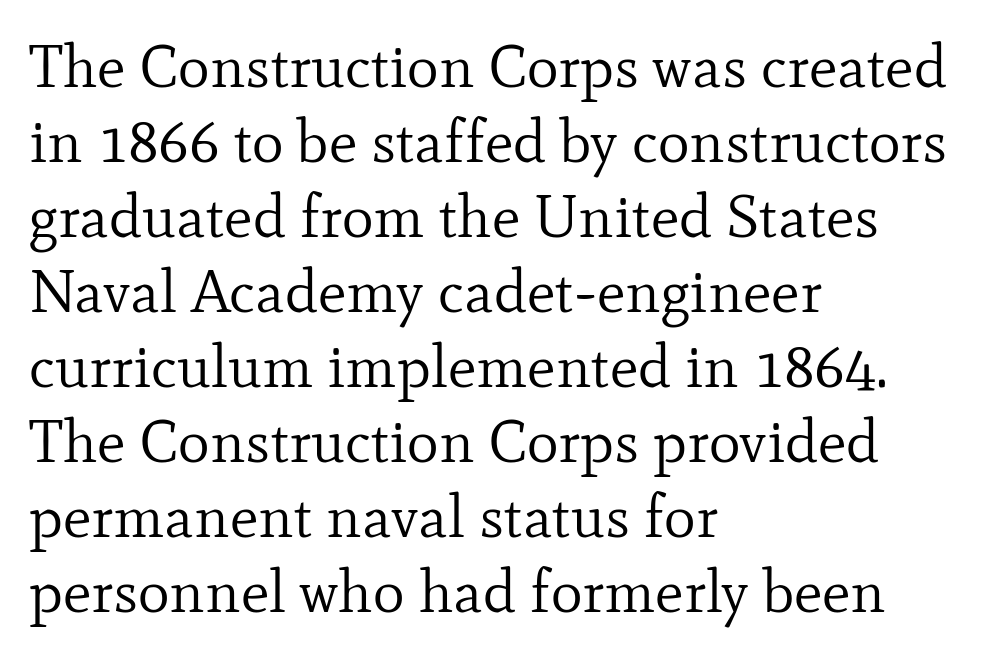
The image shows 60 px regular-weight serif type, upright; set left-aligned, normal line spacing (1.25x), normal letter spacing, not underlined; low stroke contrast and a small x-height.
